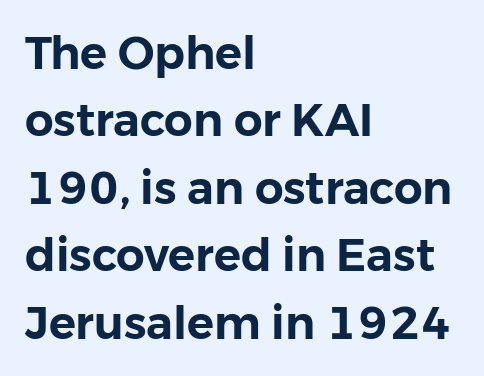
{"serif": "no", "italic": "no", "width": "normal", "stroke_contrast": "low", "x_height": "medium", "monospaced": "no", "underline": "no", "align": "left", "line_spacing": "normal", "line_spacing_ratio": 1.5, "letter_spacing": "normal", "letter_spacing_em": 0.0, "glyph_px": 45}
